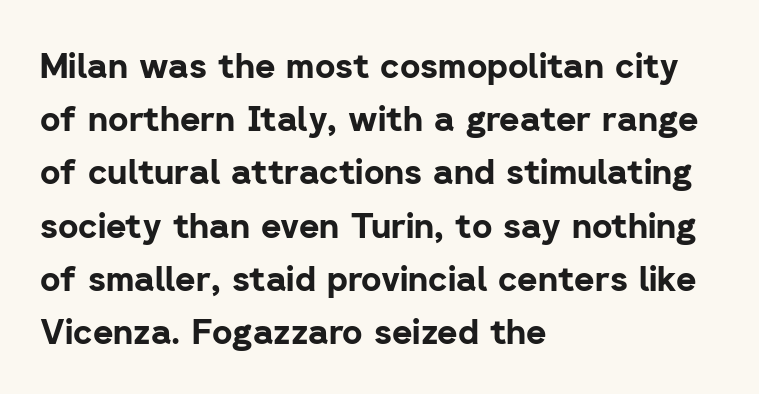
{"serif": "no", "italic": "no", "bold": "yes", "weight": "bold", "width": "normal", "stroke_contrast": "low", "x_height": "medium", "monospaced": "no", "underline": "no", "align": "left", "line_spacing": "normal", "line_spacing_ratio": 1.52, "letter_spacing": "normal", "letter_spacing_em": 0.0, "glyph_px": 35}
